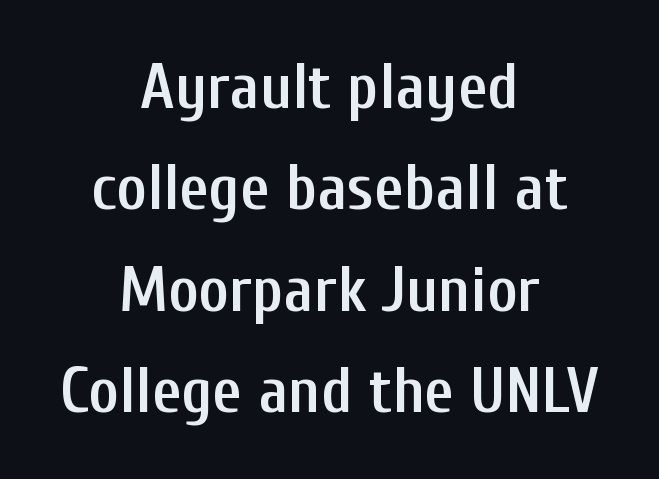
The image shows 65 px semibold, condensed sans-serif type, upright; set centered, normal line spacing (1.56x), normal letter spacing, not underlined; low stroke contrast and a medium x-height.
